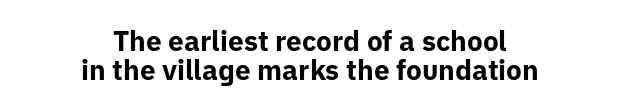
Examine the stroke ends and you'll find no serifs. The characters look thick and weighty, a clear bold. The zone under the glyphs is completely vacant. Inter-character spacing is left at the font's built-in metrics.
